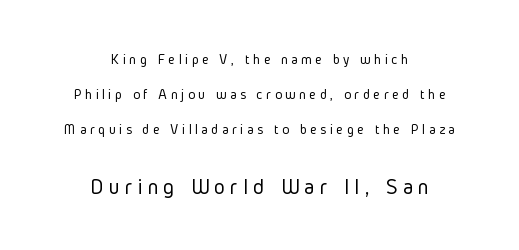
{"italic": "no", "bold": "no", "underline": "no", "align": "center", "line_spacing": "loose", "line_spacing_ratio": 2.33, "letter_spacing": "wide", "letter_spacing_em": 0.23, "larger_block": "second", "size_ratio": 1.53, "glyph_px": 23}
